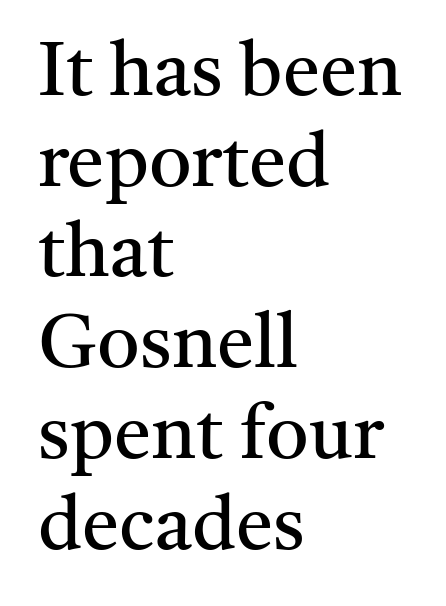
{"serif": "yes", "italic": "no", "bold": "no", "weight": "regular", "width": "normal", "stroke_contrast": "medium", "x_height": "medium", "monospaced": "no", "underline": "no", "align": "left", "line_spacing_ratio": 1.21, "letter_spacing": "normal", "letter_spacing_em": 0.0, "glyph_px": 75}
